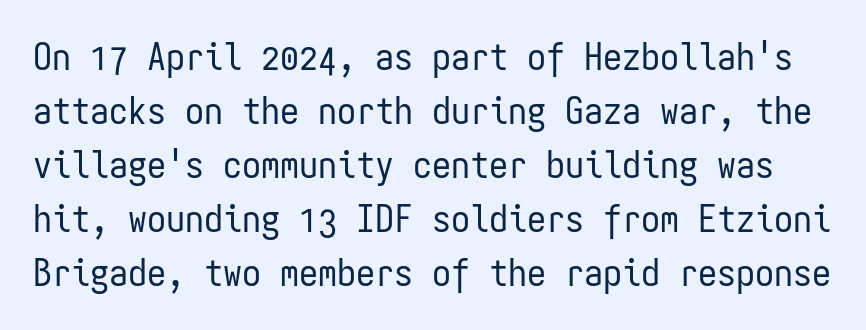
{"serif": "no", "italic": "no", "bold": "no", "weight": "regular", "width": "condensed", "stroke_contrast": "low", "x_height": "medium", "monospaced": "yes", "underline": "no", "line_spacing": "normal", "line_spacing_ratio": 1.42, "letter_spacing": "normal", "letter_spacing_em": 0.0, "glyph_px": 38}
